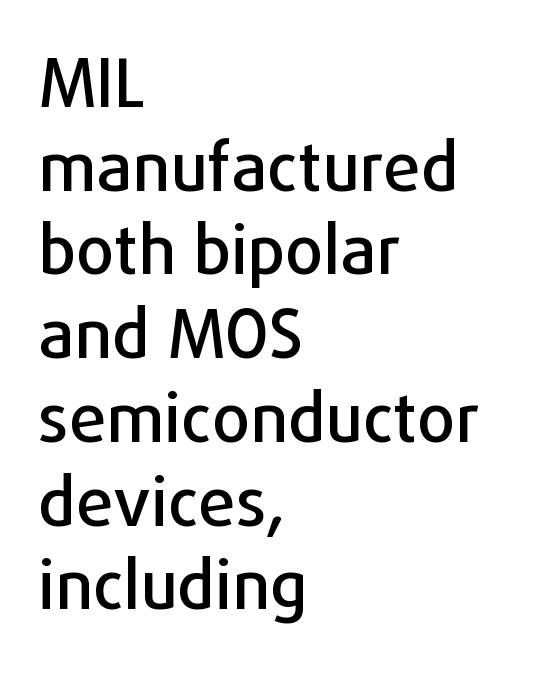
{"serif": "no", "italic": "no", "width": "normal", "stroke_contrast": "low", "x_height": "medium", "monospaced": "no", "underline": "no", "align": "left", "line_spacing": "normal", "line_spacing_ratio": 1.25, "letter_spacing": "normal", "letter_spacing_em": 0.0, "glyph_px": 67}
